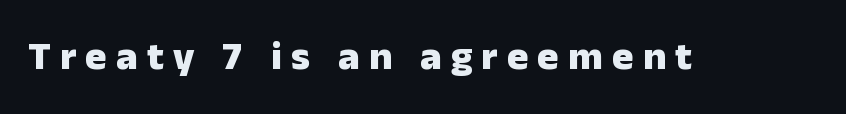
{"serif": "no", "italic": "no", "bold": "yes", "weight": "heavy", "width": "normal", "stroke_contrast": "low", "x_height": "medium", "monospaced": "no", "underline": "no", "letter_spacing": "wide", "letter_spacing_em": 0.23, "glyph_px": 40}
